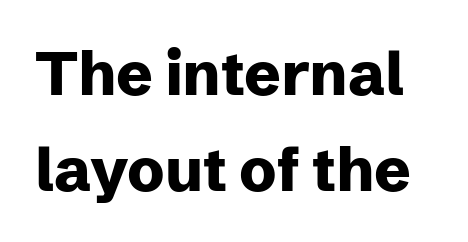
Q: Is the text bold? A: Yes.
Q: Is the text italic (slanted)? A: No, it is upright.
Q: Is the typeface a serif or a sans-serif typeface? A: Sans-serif.
Q: Is the text underlined? A: No.
Q: Is the spacing between letters normal or unusually wide? A: Normal.
Q: Is the spacing between lines tight, normal or loose? A: Normal.
Q: Width (condensed, normal, or wide)? A: Normal.
Q: Stroke contrast? A: Low.
Q: x-height? A: Medium.
Q: Monospaced? A: No.
